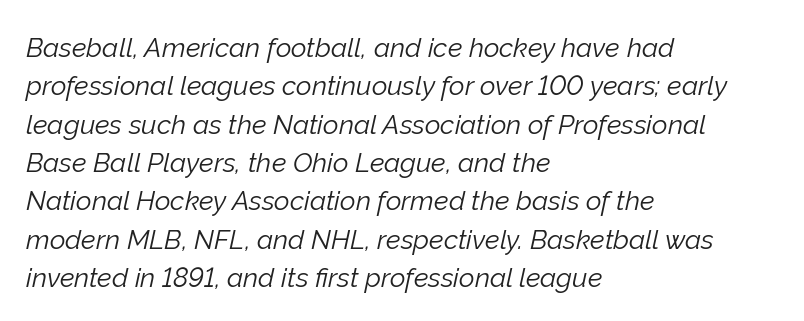
{"italic": "yes", "lean": "right", "slant_degrees": 12, "bold": "no", "underline": "no", "align": "left", "line_spacing": "normal", "line_spacing_ratio": 1.42, "letter_spacing": "normal", "letter_spacing_em": 0.0, "glyph_px": 27}
